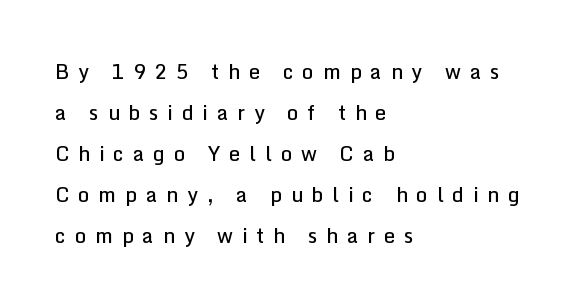
The rendering uses a semibold face; strokes are thickened but not to full bold. Left-aligned paragraph, ragged on the right. In terms of leading, this rendering errs on the spacious side. The horizontal fit of the characters is loose and conspicuously gappy. The string is rendered with underlining switched off.
